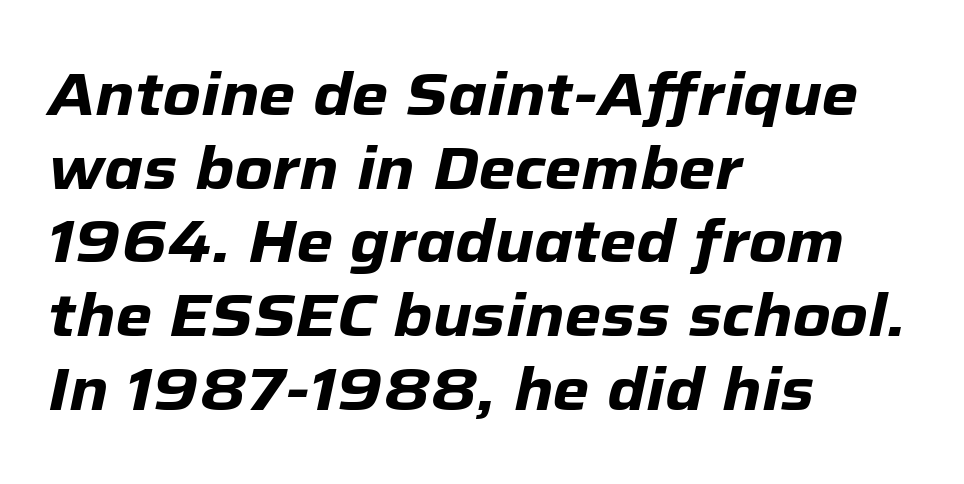
Look at the stroke-to-counter ratio: heavy, a bold. Check the space under the baseline: it is left empty. Spacing between characters is what you'd get straight out of the box. The letters advance in unequal steps, a hallmark of proportional type. Alignment: flush left.
